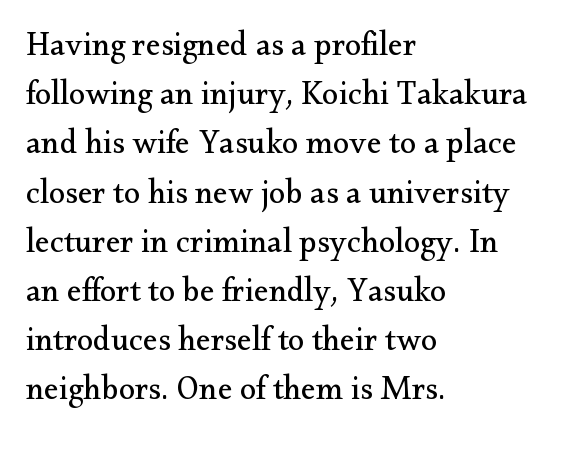
The image shows 33 px regular-weight serif type, upright; set left-aligned, normal line spacing (1.49x), normal letter spacing, not underlined; medium stroke contrast and a small x-height.
